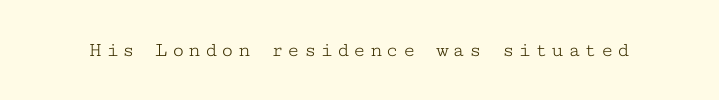
{"italic": "no", "bold": "no", "underline": "no", "glyph_px": 21}
